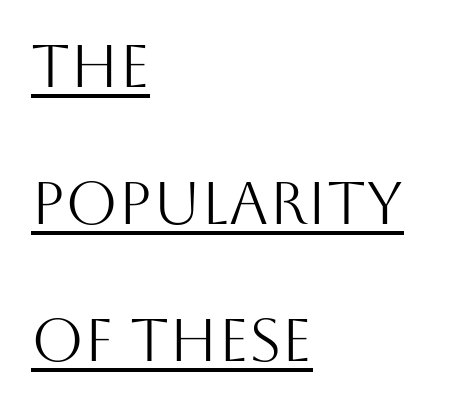
{"serif": "no", "italic": "no", "bold": "no", "weight": "light", "width": "normal", "stroke_contrast": "medium", "x_height": "large", "monospaced": "no", "underline": "yes", "align": "left", "line_spacing": "loose", "line_spacing_ratio": 2.28, "letter_spacing": "normal", "letter_spacing_em": 0.0, "glyph_px": 60}
